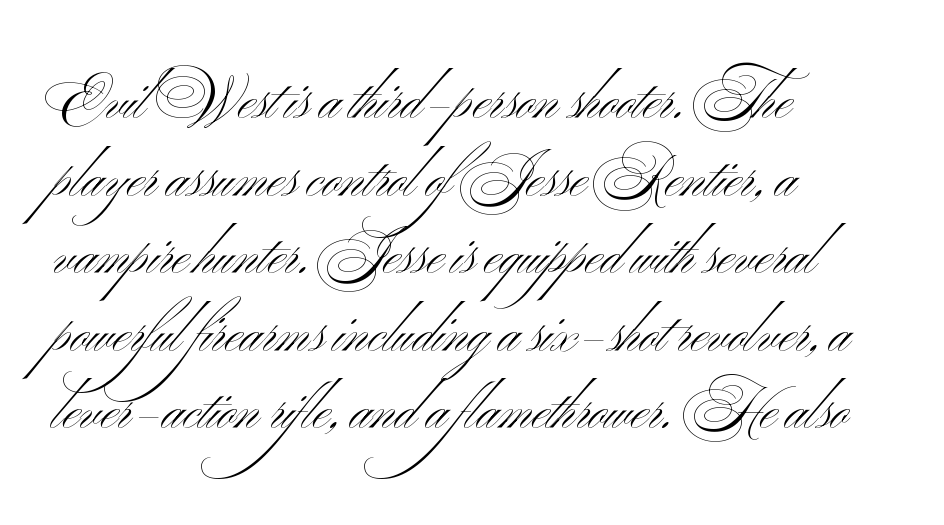
{"serif": "no", "bold": "no", "weight": "light", "width": "wide", "stroke_contrast": "medium", "x_height": "small", "monospaced": "no", "underline": "no", "align": "left", "line_spacing": "normal", "line_spacing_ratio": 1.41, "letter_spacing": "normal", "letter_spacing_em": 0.0, "glyph_px": 55}
